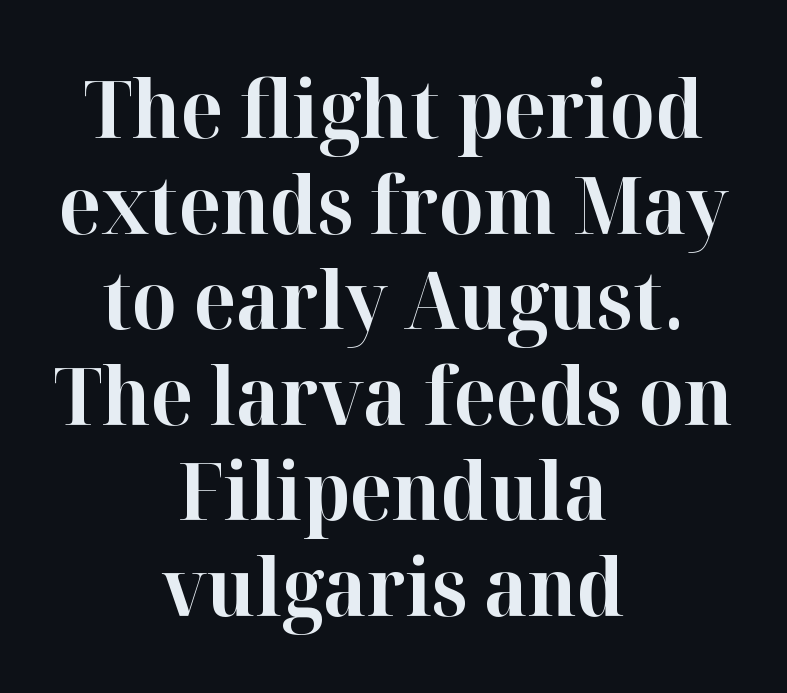
Q: Is the text bold? A: Yes.
Q: Is the text italic (slanted)? A: No, it is upright.
Q: Is the typeface a serif or a sans-serif typeface? A: Serif.
Q: Is the text underlined? A: No.
Q: How is the paragraph aligned? A: Centered.
Q: Is the spacing between letters normal or unusually wide? A: Normal.
Q: Width (condensed, normal, or wide)? A: Normal.
Q: Stroke contrast? A: High.
Q: x-height? A: Medium.
Q: Monospaced? A: No.
